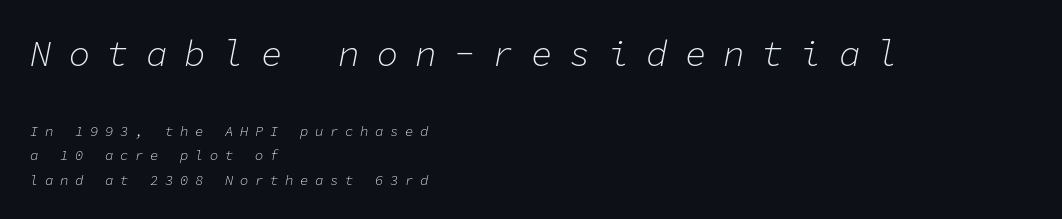
{"italic": "yes", "lean": "right", "slant_degrees": 11, "bold": "no", "weight": "light", "width": "normal", "stroke_contrast": "low", "x_height": "medium", "monospaced": "yes", "underline": "no", "align": "left", "line_spacing_ratio": 1.75, "letter_spacing": "wide", "letter_spacing_em": 0.47, "larger_block": "first", "size_ratio": 2.57, "glyph_px": 36}
